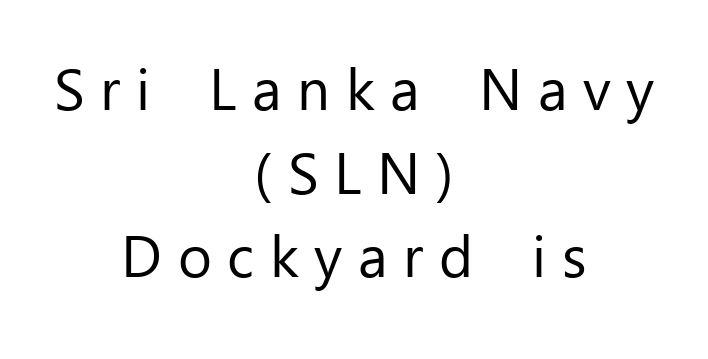
Here the designer chose a conventional face with non-uniform glyph widths. Caption: face not bold, strokes unweighted. The letterforms stand isolated, each surrounded by extra space. Teacher's note: observe the equal gaps on both sides — that is centered alignment.
